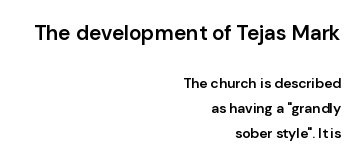
{"italic": "no", "bold": "semi", "underline": "no", "align": "right", "line_spacing_ratio": 1.8, "letter_spacing": "normal", "letter_spacing_em": 0.0, "larger_block": "first", "size_ratio": 1.5, "glyph_px": 21}
